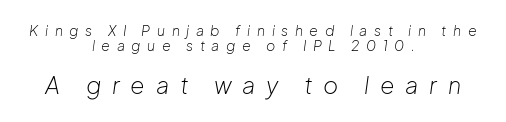
The lines are quadded center. Letters have the restrained weight of plain body copy at most. How are the letters spaced? Widely, with obvious added tracking. Decoration check: the copy has no underline.
